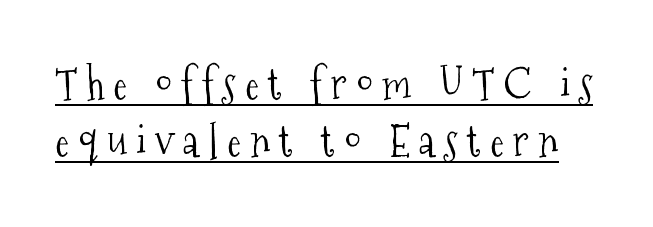
{"serif": "yes", "italic": "no", "bold": "no", "weight": "light", "width": "condensed", "stroke_contrast": "medium", "x_height": "medium", "monospaced": "no", "underline": "yes", "line_spacing": "normal", "line_spacing_ratio": 1.36, "letter_spacing": "wide", "letter_spacing_em": 0.22, "glyph_px": 42}
